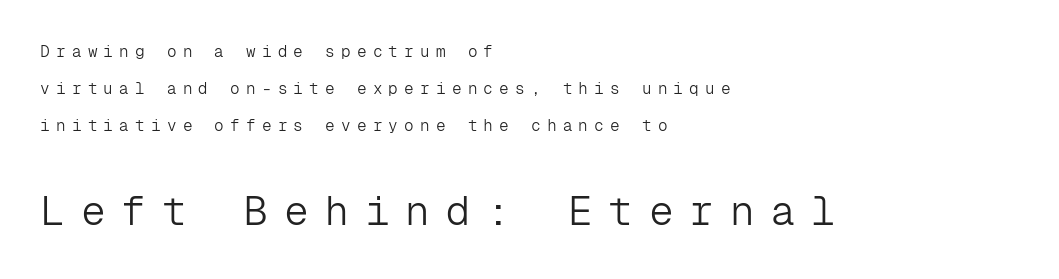
{"serif": "no", "italic": "no", "bold": "no", "weight": "light", "width": "normal", "stroke_contrast": "low", "x_height": "medium", "monospaced": "yes", "underline": "no", "align": "left", "line_spacing": "loose", "line_spacing_ratio": 2.3, "letter_spacing": "wide", "letter_spacing_em": 0.39, "larger_block": "second", "size_ratio": 2.56, "glyph_px": 41}
